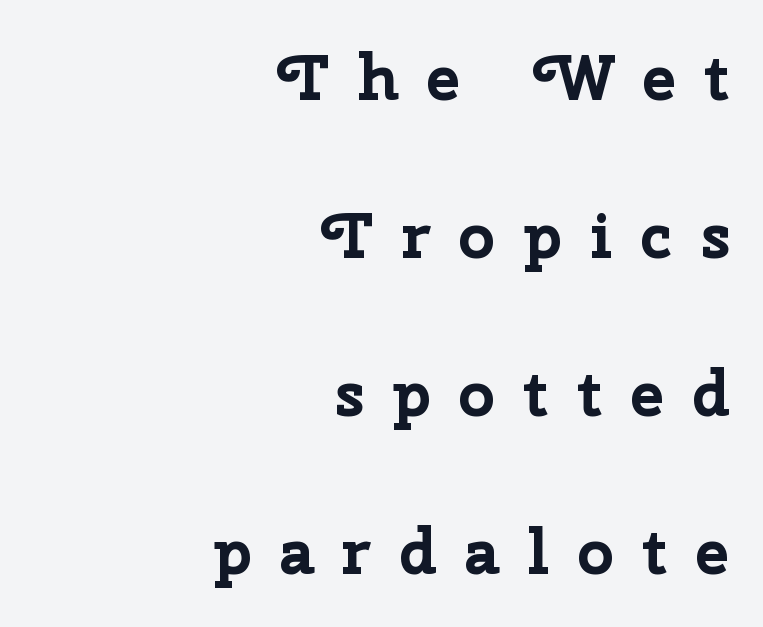
The image shows 65 px bold sans-serif type, upright; set right-aligned, loose line spacing (2.43x), unusually wide letter spacing (+0.42 em), not underlined; low stroke contrast and a medium x-height.
